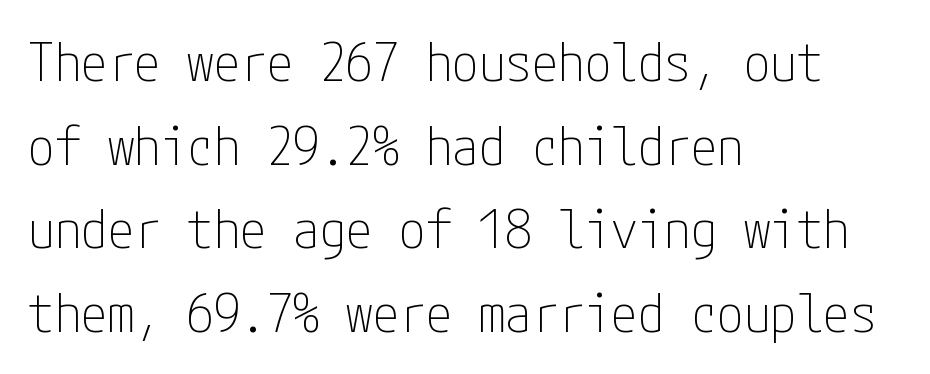
Q: Is the text bold? A: No.
Q: Is the text italic (slanted)? A: No, it is upright.
Q: Is the typeface a serif or a sans-serif typeface? A: Sans-serif.
Q: Is the text underlined? A: No.
Q: How is the paragraph aligned? A: Left-aligned.
Q: Is the spacing between letters normal or unusually wide? A: Normal.
Q: Is the spacing between lines tight, normal or loose? A: Normal.
Q: Width (condensed, normal, or wide)? A: Condensed.
Q: Stroke contrast? A: Low.
Q: x-height? A: Medium.
